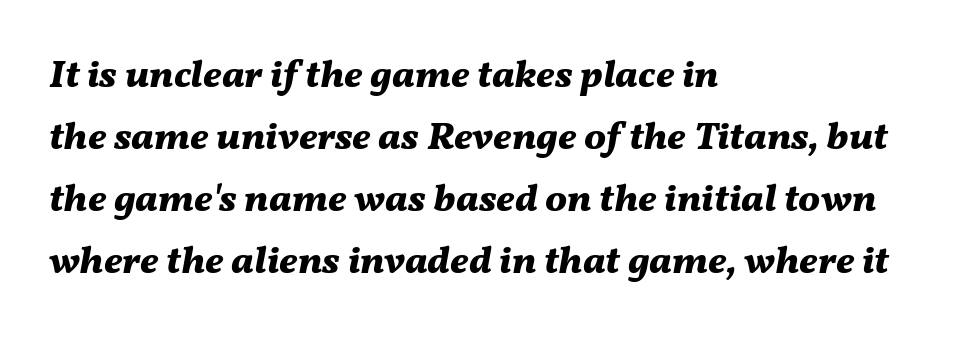
{"italic": "yes", "lean": "right", "slant_degrees": 11, "bold": "yes", "weight": "bold", "width": "normal", "stroke_contrast": "medium", "x_height": "medium", "monospaced": "no", "underline": "no", "align": "left", "line_spacing": "normal", "line_spacing_ratio": 1.59, "letter_spacing": "normal", "letter_spacing_em": 0.0, "glyph_px": 39}
